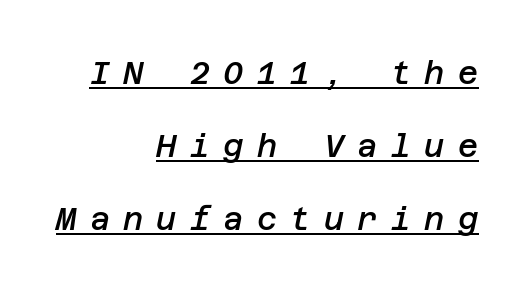
The image shows 31 px semibold type, italic (leaning right); set right-aligned, loose line spacing (2.36x), unusually wide letter spacing (+0.43 em), underlined; low stroke contrast and a large x-height.
